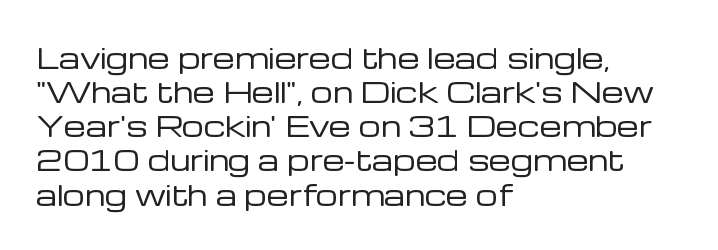
Q: Is the text bold? A: No.
Q: Is the text italic (slanted)? A: No, it is upright.
Q: Is the typeface a serif or a sans-serif typeface? A: Sans-serif.
Q: Is the text underlined? A: No.
Q: How is the paragraph aligned? A: Left-aligned.
Q: Is the spacing between letters normal or unusually wide? A: Normal.
Q: Width (condensed, normal, or wide)? A: Normal.
Q: Stroke contrast? A: Low.
Q: x-height? A: Medium.
Q: Monospaced? A: No.
